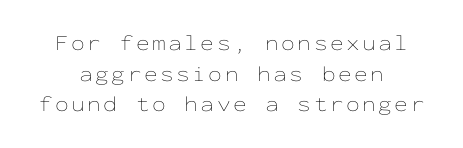
Q: Is the text bold? A: No.
Q: Is the text italic (slanted)? A: No, it is upright.
Q: Is the text underlined? A: No.
Q: How is the paragraph aligned? A: Centered.
Q: Is the spacing between lines tight, normal or loose? A: Normal.
